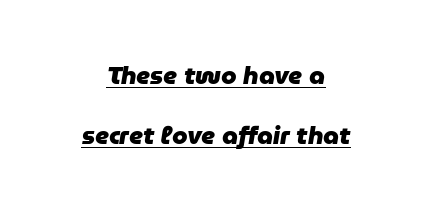
{"italic": "yes", "lean": "right", "slant_degrees": 9, "bold": "yes", "underline": "yes", "align": "center", "line_spacing": "loose", "line_spacing_ratio": 2.4, "letter_spacing": "normal", "letter_spacing_em": 0.0, "glyph_px": 25}
